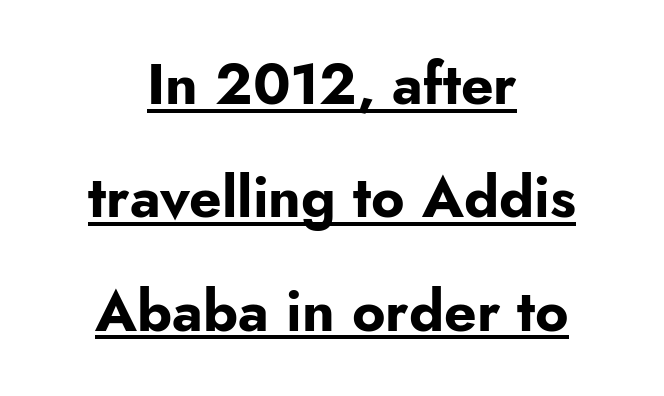
Q: Is the text bold? A: Yes.
Q: Is the text italic (slanted)? A: No, it is upright.
Q: Is the typeface a serif or a sans-serif typeface? A: Sans-serif.
Q: Is the text underlined? A: Yes.
Q: How is the paragraph aligned? A: Centered.
Q: Is the spacing between letters normal or unusually wide? A: Normal.
Q: Is the spacing between lines tight, normal or loose? A: Loose.
Q: Width (condensed, normal, or wide)? A: Normal.
Q: Stroke contrast? A: Low.
Q: x-height? A: Small.
Q: Monospaced? A: No.
